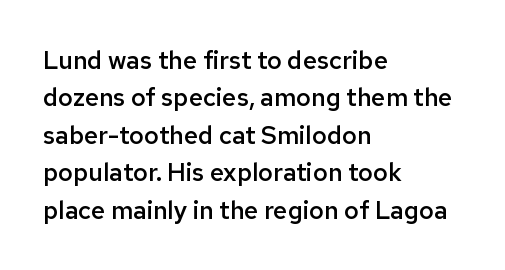
Standard letterfit; no display-style spreading of the glyphs. A bare baseline throughout the passage. Baseline-to-baseline distance is the conventional proportion of letter height. The axis of the letterforms is exactly vertical. The passage shown is semibold, sitting just below true bold. The lines are quadded left.
